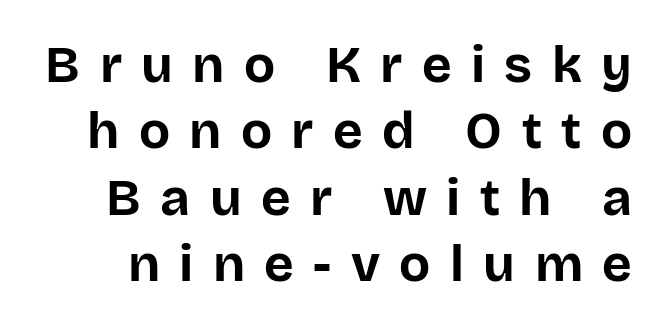
Q: Is the text bold? A: Yes.
Q: Is the text italic (slanted)? A: No, it is upright.
Q: Is the typeface a serif or a sans-serif typeface? A: Sans-serif.
Q: Is the text underlined? A: No.
Q: Is the spacing between letters normal or unusually wide? A: Unusually wide.
Q: Is the spacing between lines tight, normal or loose? A: Normal.
Q: Width (condensed, normal, or wide)? A: Normal.
Q: Stroke contrast? A: Low.
Q: x-height? A: Large.
Q: Monospaced? A: No.
